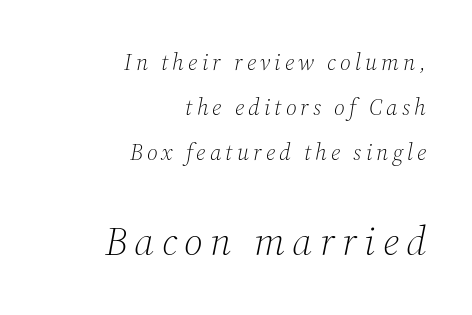
{"serif": "yes", "italic": "yes", "lean": "right", "slant_degrees": 12, "bold": "no", "weight": "light", "width": "normal", "stroke_contrast": "medium", "x_height": "medium", "monospaced": "no", "underline": "no", "align": "right", "line_spacing": "loose", "line_spacing_ratio": 1.95, "larger_block": "second", "size_ratio": 1.74, "glyph_px": 40}
